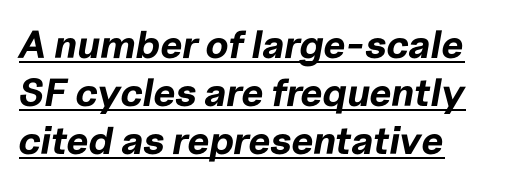
{"italic": "yes", "lean": "right", "slant_degrees": 10, "bold": "yes", "weight": "bold", "width": "normal", "stroke_contrast": "low", "x_height": "medium", "monospaced": "no", "underline": "yes", "align": "left", "line_spacing_ratio": 1.23, "letter_spacing": "normal", "letter_spacing_em": 0.0, "glyph_px": 39}
